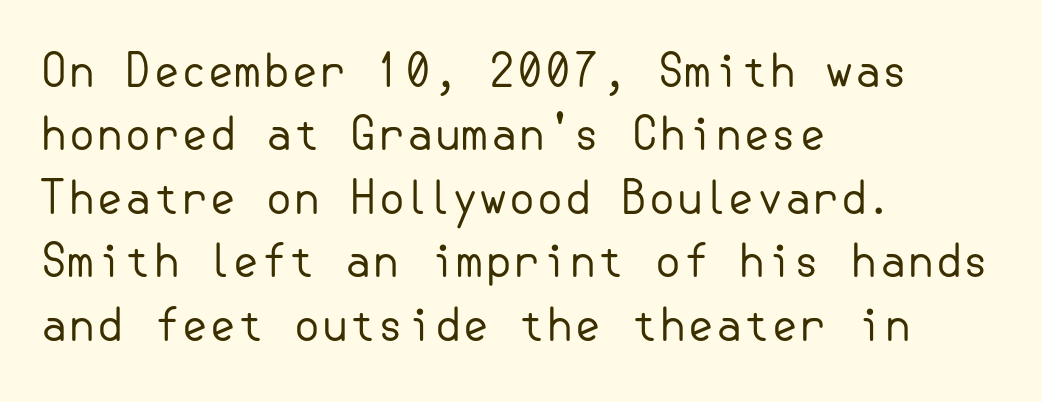
The image shows 45 px regular-weight sans-serif type, upright; set left-aligned, normal line spacing (1.41x), normal letter spacing, not underlined; low stroke contrast and a small x-height.
